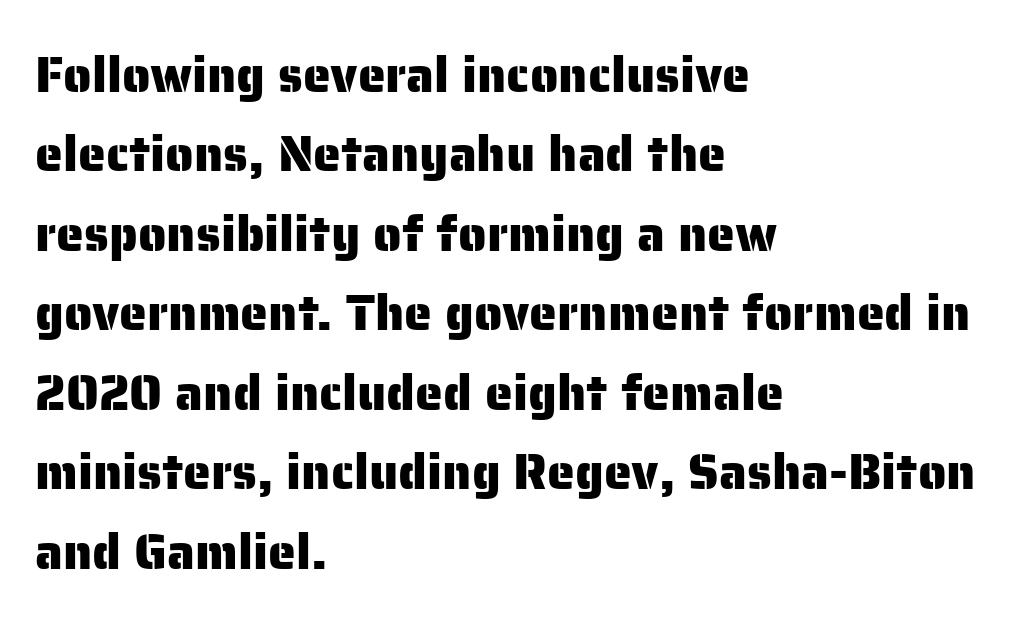
Which margin do the lines hug? The left one — the right edge is uneven. Regarding leading, the lines here are spaced in the standard way. Letterform terminals end flat and unadorned throughout the passage. The rendering keeps characters at their native spacing. Unlike italic type, these characters show no tilt at all. The passage shown is typed in a proportional face where columns would drift.
